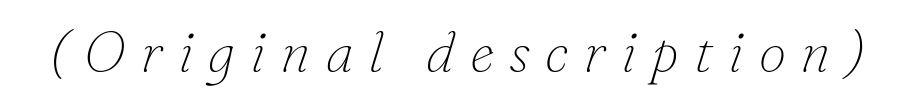
Every character sits at an angle, as italics do. The face used here is proportionally spaced, like ordinary book or web type. The horizontal fit of the characters is loose and conspicuously gappy. Unmarked baselines from the first word to the last.
